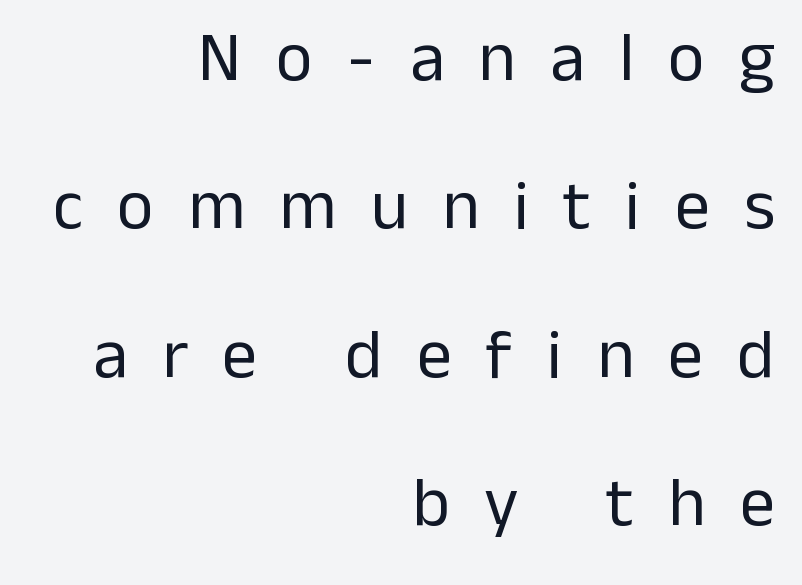
Q: Is the text bold? A: No.
Q: Is the text italic (slanted)? A: No, it is upright.
Q: Is the typeface a serif or a sans-serif typeface? A: Sans-serif.
Q: Is the text underlined? A: No.
Q: How is the paragraph aligned? A: Right-aligned.
Q: Is the spacing between letters normal or unusually wide? A: Unusually wide.
Q: Is the spacing between lines tight, normal or loose? A: Loose.
Q: Width (condensed, normal, or wide)? A: Normal.
Q: Stroke contrast? A: Low.
Q: x-height? A: Medium.
Q: Monospaced? A: No.
